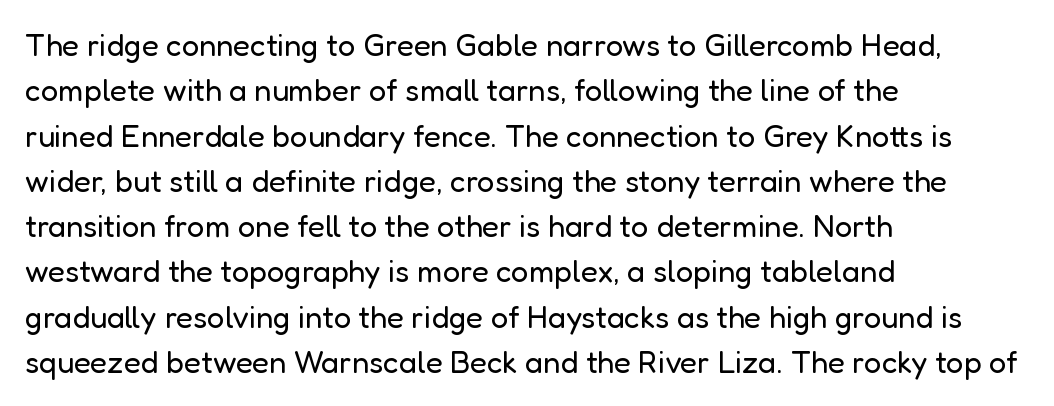
Q: Is the text bold? A: No.
Q: Is the text italic (slanted)? A: No, it is upright.
Q: Is the typeface a serif or a sans-serif typeface? A: Sans-serif.
Q: Is the text underlined? A: No.
Q: How is the paragraph aligned? A: Left-aligned.
Q: Is the spacing between letters normal or unusually wide? A: Normal.
Q: Is the spacing between lines tight, normal or loose? A: Normal.
Q: Width (condensed, normal, or wide)? A: Normal.
Q: Stroke contrast? A: Low.
Q: x-height? A: Medium.
Q: Monospaced? A: No.
